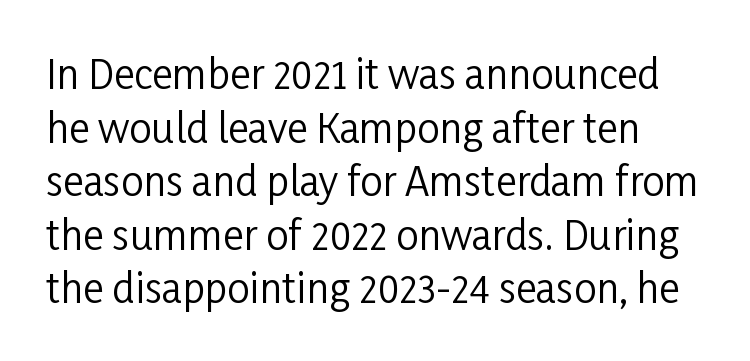
The image shows 40 px regular-weight, condensed sans-serif type, upright; set normal line spacing (1.34x), normal letter spacing, not underlined; low stroke contrast and a medium x-height.
